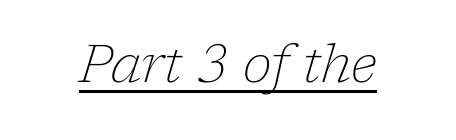
{"serif": "yes", "italic": "yes", "lean": "right", "slant_degrees": 17, "bold": "no", "weight": "thin", "width": "normal", "stroke_contrast": "low", "x_height": "medium", "monospaced": "no", "underline": "yes", "letter_spacing": "normal", "letter_spacing_em": 0.0, "glyph_px": 53}
